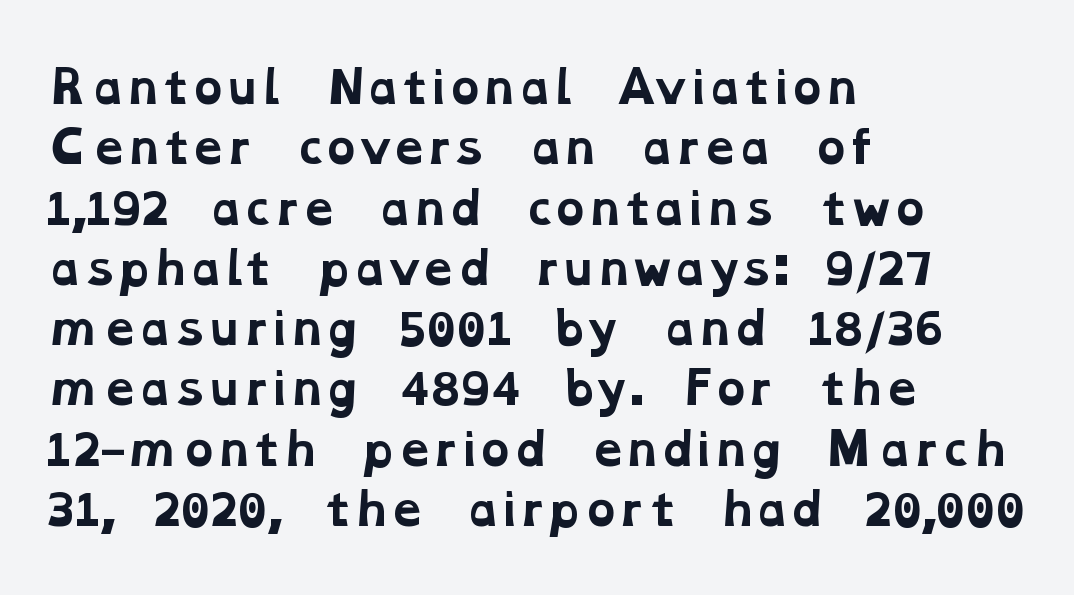
The image shows 44 px bold, wide serif type; set left-aligned, normal line spacing (1.37x), normal letter spacing, not underlined; low stroke contrast and a medium x-height.
